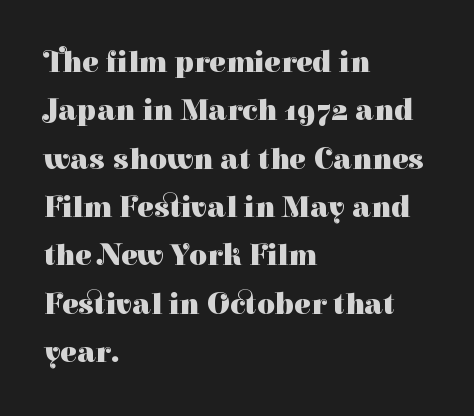
{"serif": "yes", "italic": "no", "bold": "yes", "weight": "heavy", "width": "normal", "stroke_contrast": "high", "x_height": "medium", "monospaced": "no", "underline": "no", "align": "left", "line_spacing": "normal", "line_spacing_ratio": 1.56, "letter_spacing": "normal", "letter_spacing_em": 0.0, "glyph_px": 31}
